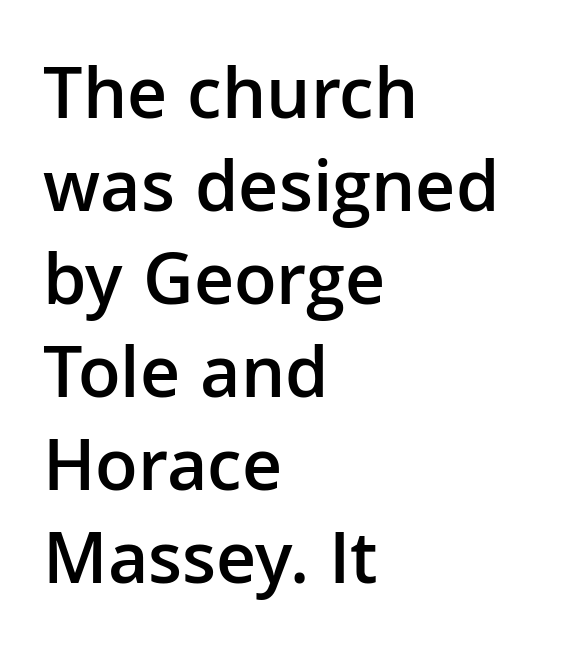
{"serif": "no", "italic": "no", "bold": "semi", "weight": "semibold", "width": "normal", "stroke_contrast": "low", "x_height": "medium", "monospaced": "no", "underline": "no", "align": "left", "line_spacing_ratio": 1.24, "letter_spacing": "normal", "letter_spacing_em": 0.0, "glyph_px": 75}
